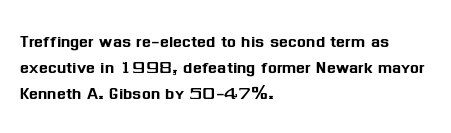
Q: Is the text italic (slanted)? A: No, it is upright.
Q: Is the text underlined? A: No.
Q: How is the paragraph aligned? A: Left-aligned.
Q: Is the spacing between letters normal or unusually wide? A: Normal.
Q: Is the spacing between lines tight, normal or loose? A: Normal.
